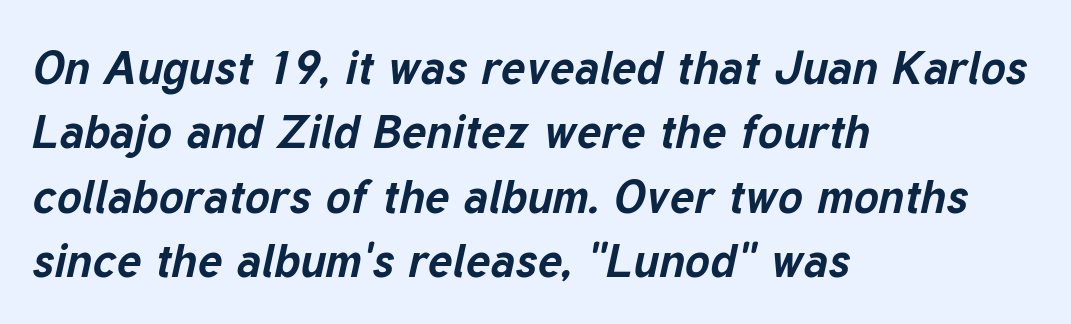
{"italic": "yes", "lean": "right", "slant_degrees": 12, "bold": "yes", "weight": "bold", "width": "normal", "stroke_contrast": "low", "x_height": "medium", "monospaced": "no", "underline": "no", "align": "left", "line_spacing": "normal", "line_spacing_ratio": 1.37, "letter_spacing": "normal", "letter_spacing_em": 0.0, "glyph_px": 47}
